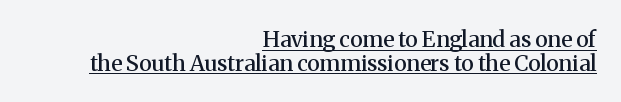
Look at the tracking — it's just the regular setting, nothing added. Emphasis by weight is partial: semibold. The rendering anchors every line to the right-hand side. Posture: upright roman. Decoration check: the copy is underlined. Closely set lines give the paragraph a compact silhouette.
